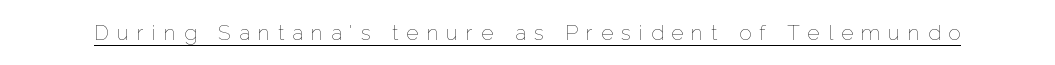
The face looks like a standard text weight, possibly lighter. Tall strokes in this sample are plumb rather than angled. The type is letterspaced generously, with wide tracking. A continuous stroke trails under the words, as in a hyperlink.
